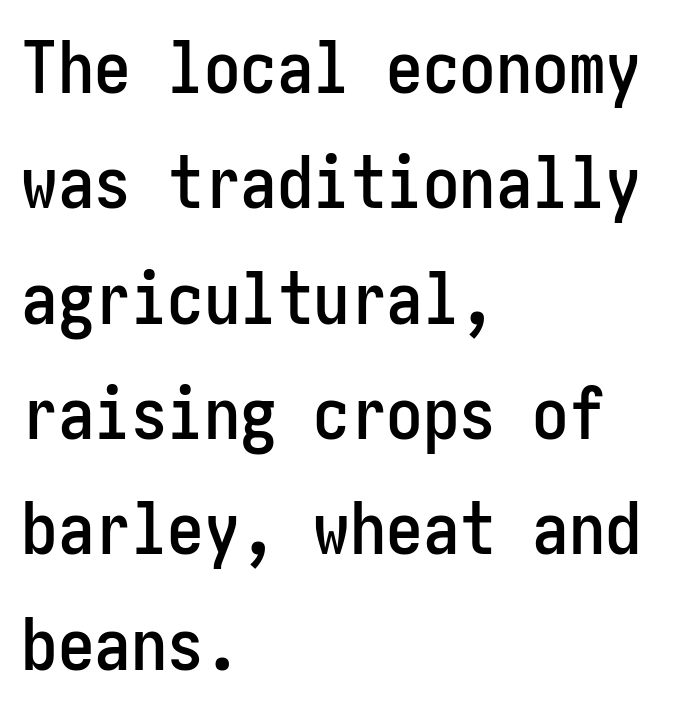
The image shows 73 px condensed sans-serif type, upright; set left-aligned, normal line spacing (1.58x), normal letter spacing, not underlined; low stroke contrast and a medium x-height.
